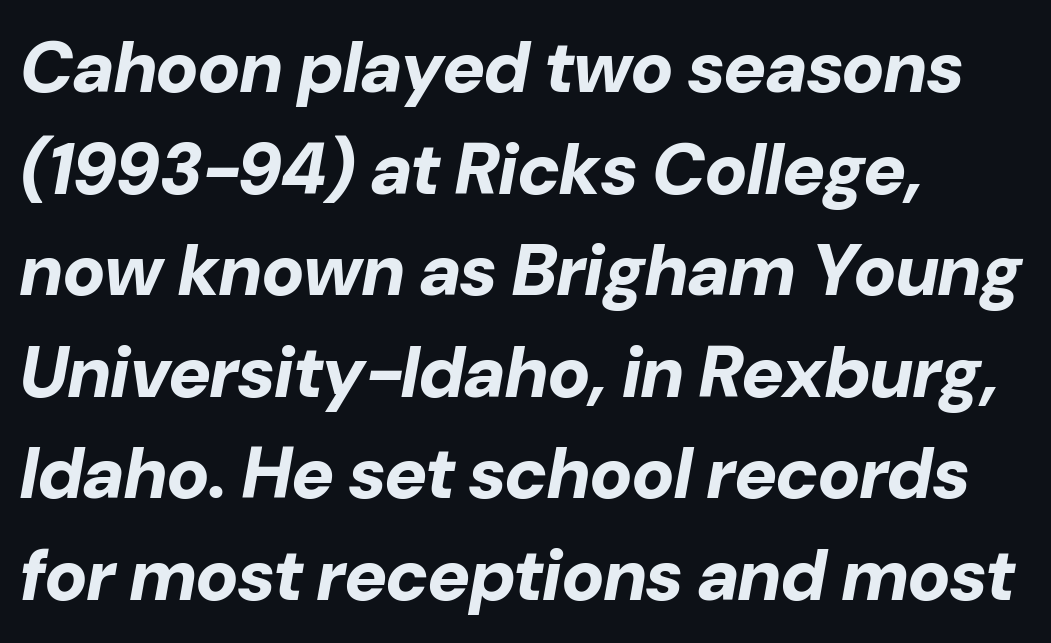
The rendering keeps characters at their native spacing. The letters are bold, with thick, heavy strokes. Horizontally, the lines are justified to the leading edge only. This is oblique type, the kind used for emphasis or titles. Only glyphs here, with clear space below each row. Each letter keeps its own natural width here, so spacing adapts to shape.
